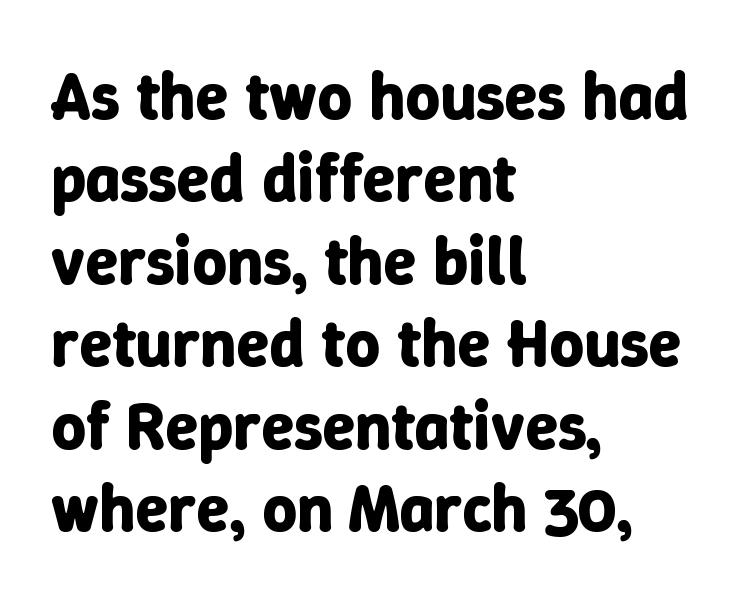
{"italic": "no", "bold": "yes", "weight": "bold", "width": "normal", "stroke_contrast": "low", "x_height": "medium", "monospaced": "no", "underline": "no", "align": "left", "line_spacing_ratio": 1.23, "letter_spacing": "normal", "letter_spacing_em": 0.0, "glyph_px": 67}
